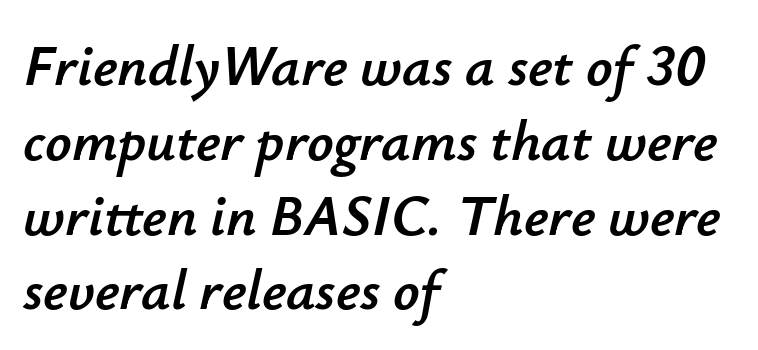
{"italic": "yes", "lean": "right", "slant_degrees": 12, "width": "normal", "stroke_contrast": "low", "x_height": "small", "monospaced": "no", "underline": "no", "align": "left", "line_spacing": "normal", "line_spacing_ratio": 1.29, "letter_spacing": "normal", "letter_spacing_em": 0.0, "glyph_px": 58}
